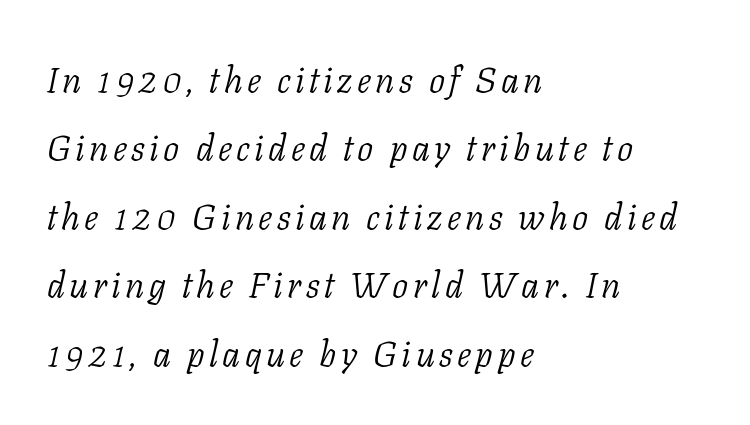
Q: Is the text bold? A: No.
Q: Is the text italic (slanted)? A: Yes, it leans right by about 11 degrees.
Q: Is the typeface a serif or a sans-serif typeface? A: Serif.
Q: Is the text underlined? A: No.
Q: How is the paragraph aligned? A: Left-aligned.
Q: Is the spacing between lines tight, normal or loose? A: Loose.
Q: Width (condensed, normal, or wide)? A: Normal.
Q: Stroke contrast? A: Low.
Q: x-height? A: Medium.
Q: Monospaced? A: No.
